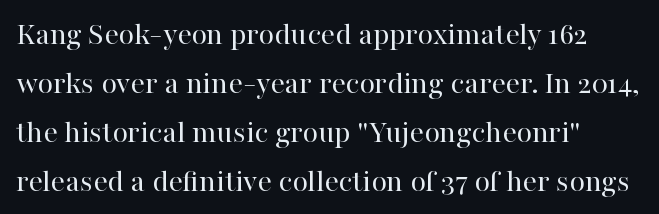
The image shows 32 px regular-weight serif type, upright; set left-aligned, normal line spacing (1.53x), normal letter spacing, not underlined; high stroke contrast and a medium x-height.
